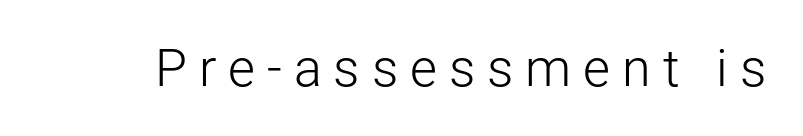
Q: Is the text bold? A: No.
Q: Is the text italic (slanted)? A: No, it is upright.
Q: Is the typeface a serif or a sans-serif typeface? A: Sans-serif.
Q: Is the text underlined? A: No.
Q: Is the spacing between letters normal or unusually wide? A: Unusually wide.
Q: Width (condensed, normal, or wide)? A: Normal.
Q: Stroke contrast? A: Low.
Q: x-height? A: Medium.
Q: Monospaced? A: No.
